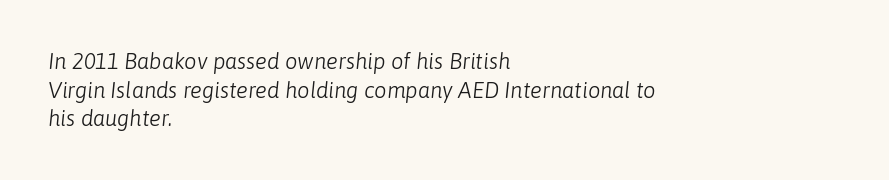
Compared with a typical body face, this is equally light or lighter still. The passage shown is not underscored anywhere. The designer left line spacing at the default. Slanted lettering throughout.
